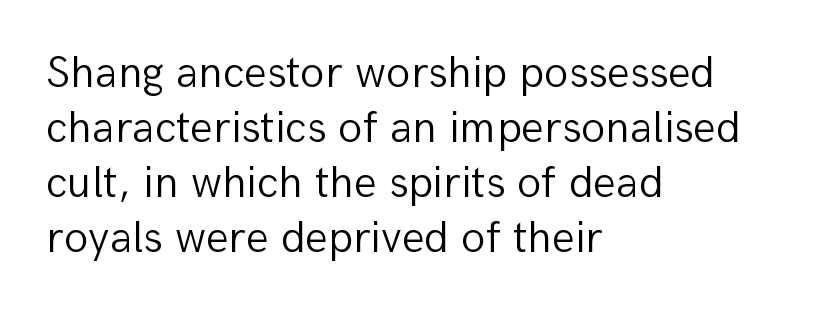
Q: Is the text bold? A: No.
Q: Is the text italic (slanted)? A: No, it is upright.
Q: Is the typeface a serif or a sans-serif typeface? A: Sans-serif.
Q: Is the text underlined? A: No.
Q: How is the paragraph aligned? A: Left-aligned.
Q: Is the spacing between letters normal or unusually wide? A: Normal.
Q: Width (condensed, normal, or wide)? A: Normal.
Q: Stroke contrast? A: Low.
Q: x-height? A: Medium.
Q: Monospaced? A: No.
